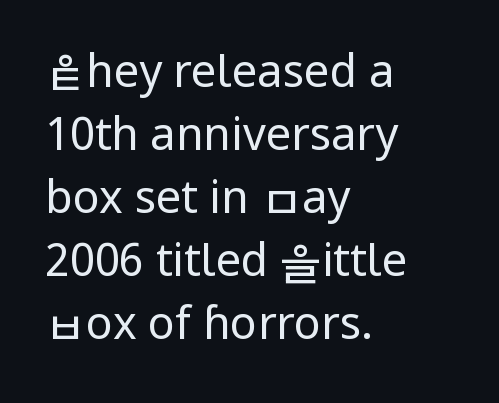
Nope, no serifs anywhere on these letters. The passage shown is typed in a proportional face where columns would drift. The setting favours the left margin, as ordinary paragraphs usually do. Default kerning and tracking; the words read as compact shapes. Rule under the text: the space is simply empty.
